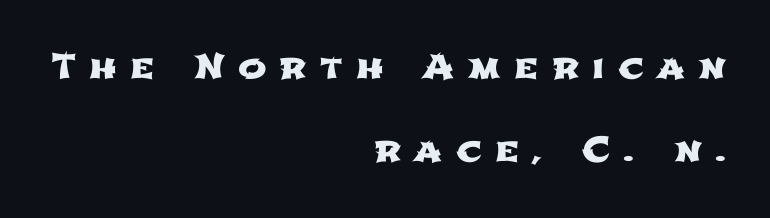
This sample uses expanded letter spacing, leaving extra air between glyphs. Unlike a traditional serif, this face leaves its strokes unadorned. The passage is arranged like a letterhead date or caption credit — flush right. Each row of text sits above clean, open space. A great deal of white space separates one row of letters from the next. Note the varied advance widths — an 'i' is clearly narrower than an 'm'.
